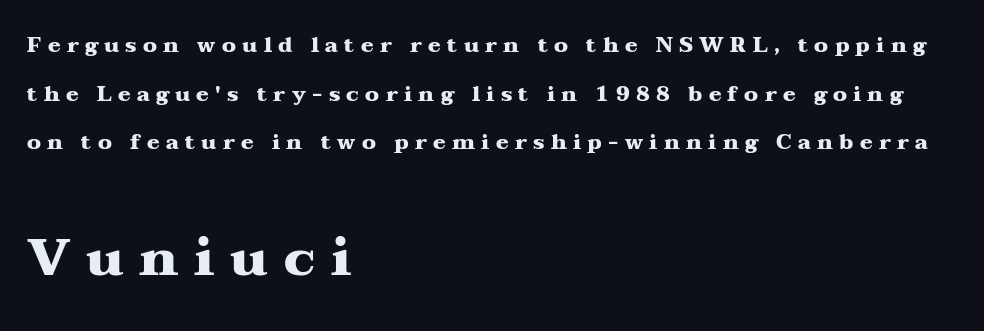
{"serif": "yes", "italic": "no", "bold": "yes", "weight": "heavy", "width": "wide", "stroke_contrast": "medium", "x_height": "medium", "monospaced": "no", "underline": "no", "align": "left", "line_spacing": "loose", "line_spacing_ratio": 2.31, "letter_spacing": "wide", "letter_spacing_em": 0.3, "larger_block": "second", "size_ratio": 2.48, "glyph_px": 52}
